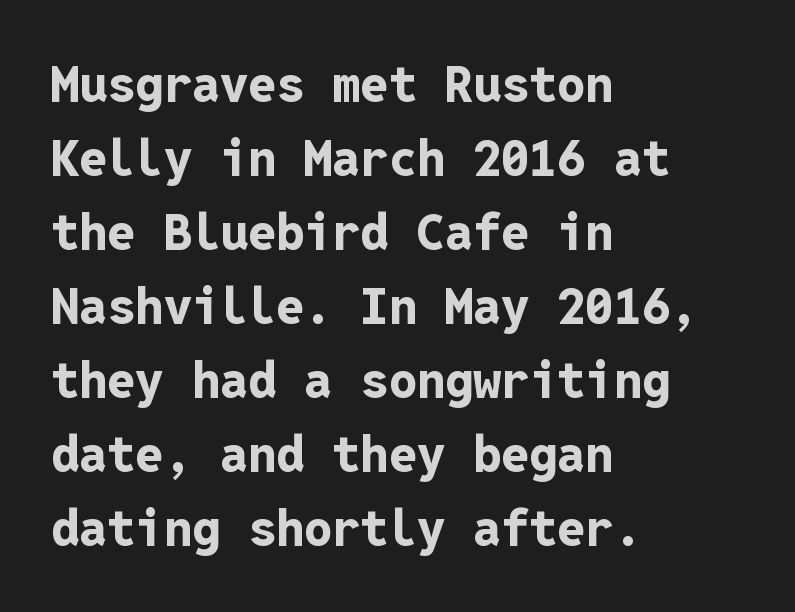
{"serif": "no", "italic": "no", "bold": "yes", "weight": "bold", "width": "normal", "stroke_contrast": "low", "x_height": "medium", "monospaced": "yes", "underline": "no", "align": "left", "line_spacing": "normal", "line_spacing_ratio": 1.48, "letter_spacing": "normal", "letter_spacing_em": 0.0, "glyph_px": 50}
